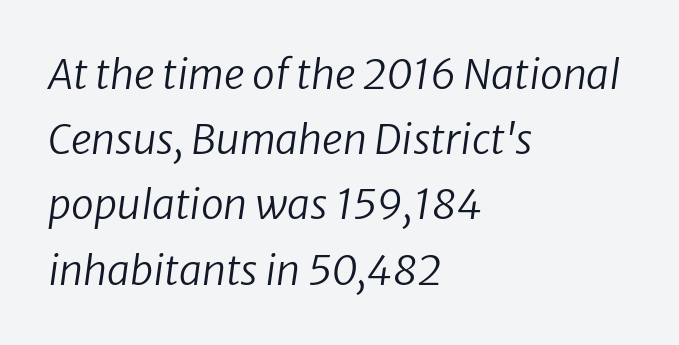
Q: Is the text bold? A: No.
Q: Is the text italic (slanted)? A: Yes, it leans right by about 8 degrees.
Q: Is the text underlined? A: No.
Q: How is the paragraph aligned? A: Left-aligned.
Q: Is the spacing between letters normal or unusually wide? A: Normal.
Q: Is the spacing between lines tight, normal or loose? A: Normal.
Q: Width (condensed, normal, or wide)? A: Normal.
Q: Stroke contrast? A: Low.
Q: x-height? A: Medium.
Q: Monospaced? A: No.
